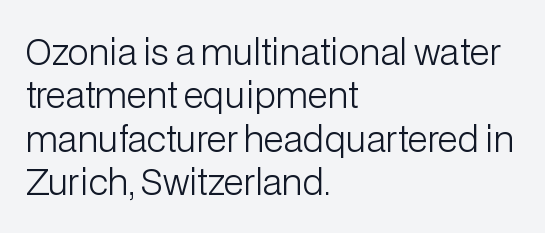
The image shows 35 px light sans-serif type, upright; set left-aligned, line spacing 1.24x, normal letter spacing, not underlined; low stroke contrast and a medium x-height.
